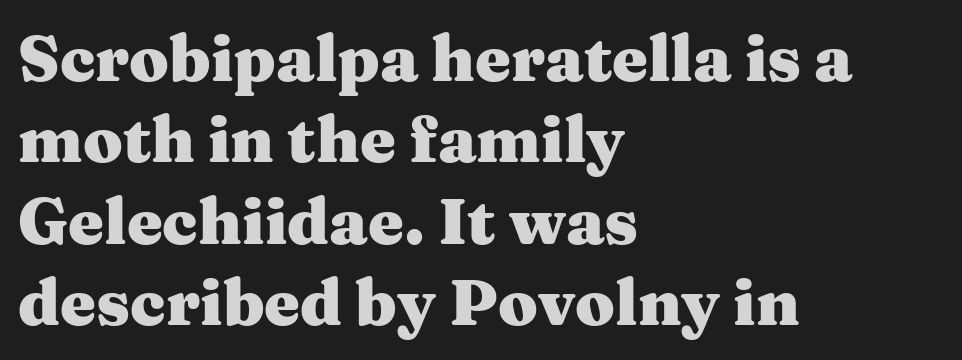
The image shows 64 px heavy, wide serif type, upright; set left-aligned, normal line spacing (1.27x), normal letter spacing, not underlined; medium stroke contrast and a medium x-height.
